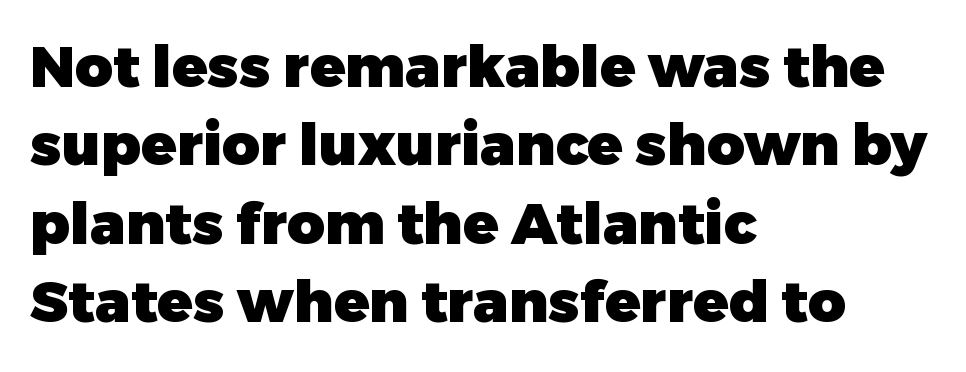
{"serif": "no", "italic": "no", "bold": "yes", "weight": "heavy", "width": "normal", "stroke_contrast": "low", "x_height": "medium", "monospaced": "no", "underline": "no", "align": "left", "line_spacing": "normal", "line_spacing_ratio": 1.35, "letter_spacing": "normal", "letter_spacing_em": 0.0, "glyph_px": 58}
